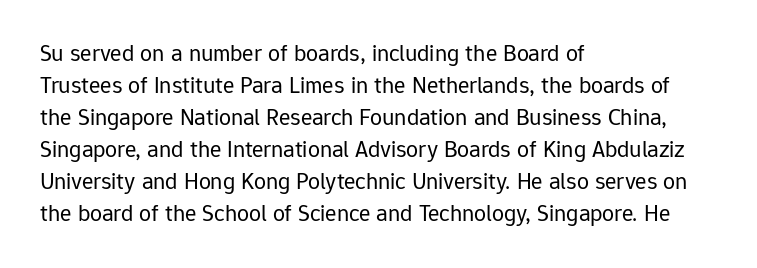
Q: Is the text bold? A: No.
Q: Is the text italic (slanted)? A: No, it is upright.
Q: Is the text underlined? A: No.
Q: How is the paragraph aligned? A: Left-aligned.
Q: Is the spacing between letters normal or unusually wide? A: Normal.
Q: Is the spacing between lines tight, normal or loose? A: Normal.
